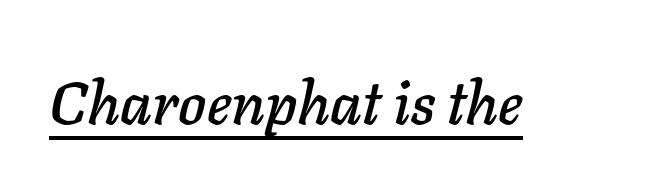
{"italic": "yes", "lean": "right", "slant_degrees": 11, "width": "normal", "stroke_contrast": "low", "x_height": "medium", "monospaced": "no", "underline": "yes", "letter_spacing": "normal", "letter_spacing_em": 0.0, "glyph_px": 60}
